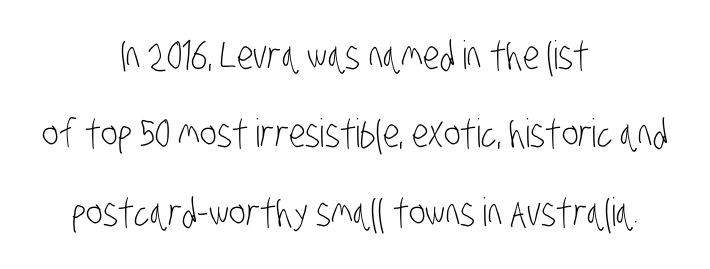
Q: Is the text bold? A: No.
Q: Is the typeface a serif or a sans-serif typeface? A: Sans-serif.
Q: Is the text underlined? A: No.
Q: How is the paragraph aligned? A: Centered.
Q: Is the spacing between letters normal or unusually wide? A: Normal.
Q: Is the spacing between lines tight, normal or loose? A: Loose.
Q: Width (condensed, normal, or wide)? A: Condensed.
Q: Stroke contrast? A: Low.
Q: x-height? A: Large.
Q: Monospaced? A: No.
